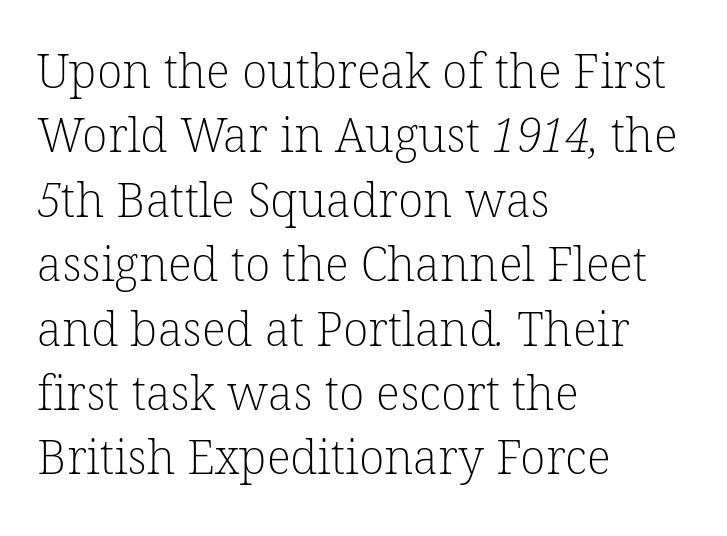
{"serif": "yes", "bold": "no", "weight": "light", "width": "normal", "stroke_contrast": "low", "x_height": "medium", "monospaced": "no", "underline": "no", "align": "left", "line_spacing": "normal", "line_spacing_ratio": 1.37, "letter_spacing": "normal", "letter_spacing_em": 0.0, "glyph_px": 47}
